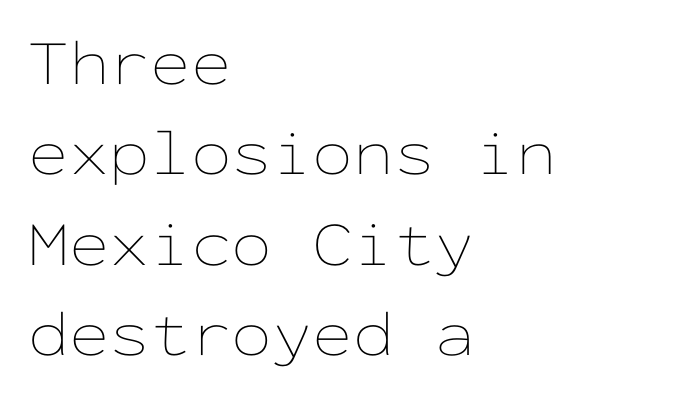
The image shows 65 px thin, wide type, upright, monospaced; set left-aligned, normal line spacing (1.39x), normal letter spacing, not underlined; low stroke contrast and a medium x-height.
